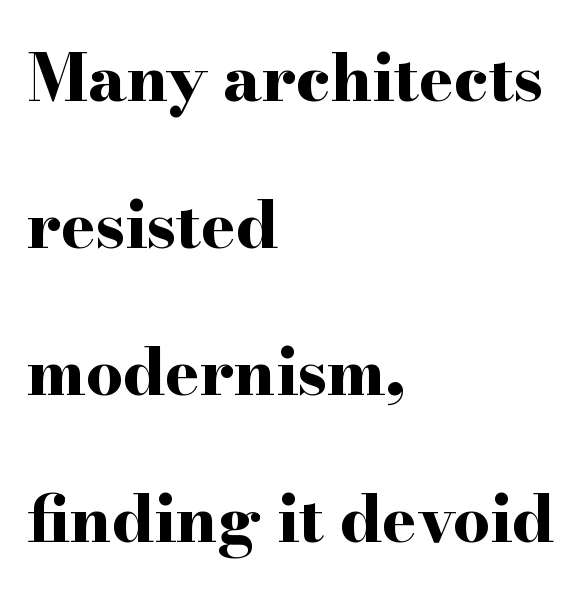
The image shows 65 px bold, wide serif type, upright; set left-aligned, loose line spacing (2.26x), normal letter spacing, not underlined; high stroke contrast and a small x-height.
